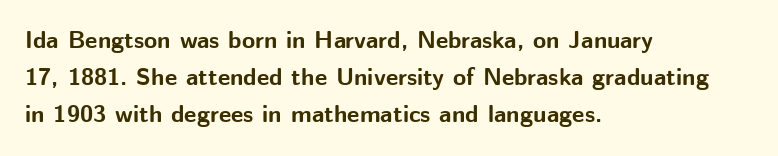
Q: Is the text bold? A: Yes.
Q: Is the text italic (slanted)? A: No, it is upright.
Q: Is the text underlined? A: No.
Q: How is the paragraph aligned? A: Left-aligned.
Q: Is the spacing between letters normal or unusually wide? A: Normal.
Q: Is the spacing between lines tight, normal or loose? A: Normal.
